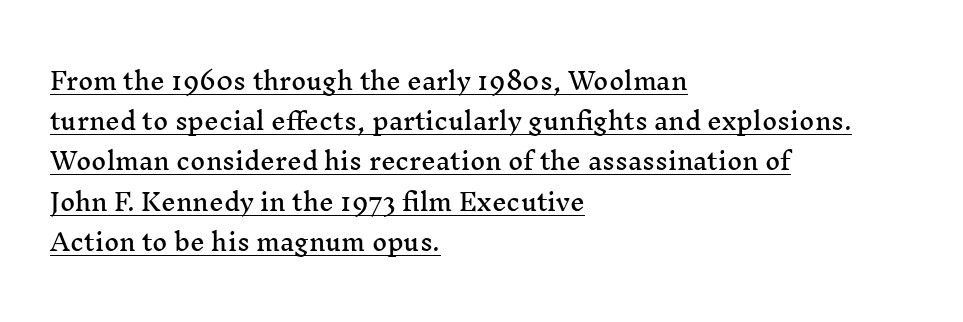
{"italic": "no", "underline": "yes", "align": "left", "line_spacing_ratio": 1.75, "letter_spacing": "normal", "letter_spacing_em": 0.0, "glyph_px": 23}
